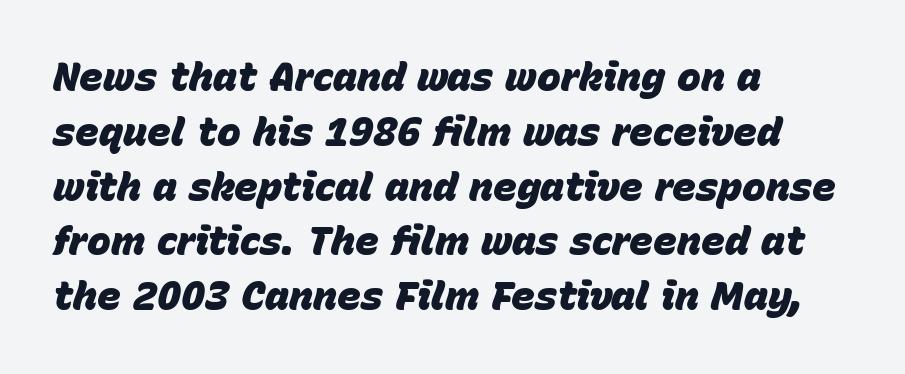
{"italic": "yes", "lean": "right", "slant_degrees": 15, "bold": "yes", "weight": "heavy", "width": "normal", "stroke_contrast": "low", "x_height": "large", "monospaced": "no", "underline": "no", "align": "left", "line_spacing": "normal", "line_spacing_ratio": 1.37, "letter_spacing": "normal", "letter_spacing_em": 0.0, "glyph_px": 40}
